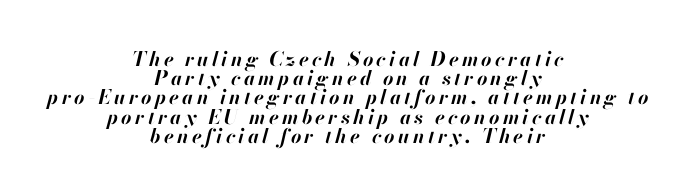
This sample is center-justified, so both line endings float freely. Observe the lean: these are italic letterforms. Leading is clearly below the norm, producing a dense column. Students, this is bold: see how much ink each stroke carries. Words float on clear page, feet unadorned.
